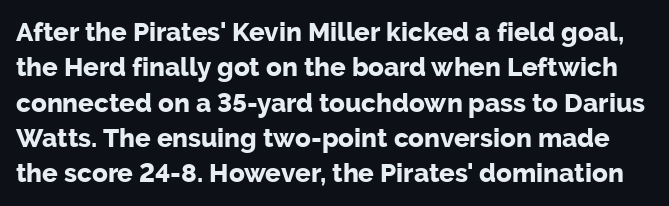
Q: Is the text bold? A: Yes.
Q: Is the text italic (slanted)? A: No, it is upright.
Q: Is the text underlined? A: No.
Q: Is the spacing between letters normal or unusually wide? A: Normal.
Q: Is the spacing between lines tight, normal or loose? A: Normal.
